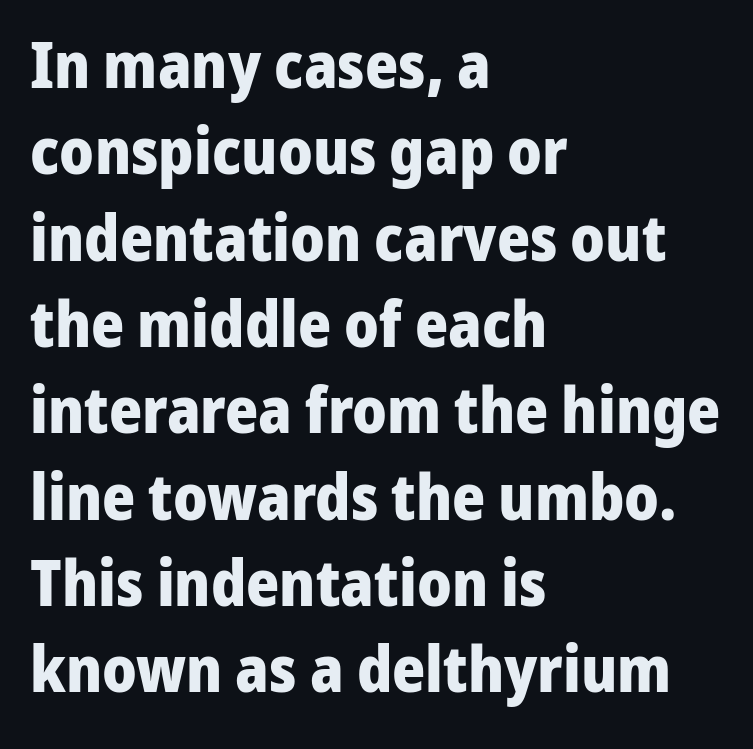
Q: Is the text bold? A: Yes.
Q: Is the text italic (slanted)? A: No, it is upright.
Q: Is the typeface a serif or a sans-serif typeface? A: Sans-serif.
Q: Is the text underlined? A: No.
Q: How is the paragraph aligned? A: Left-aligned.
Q: Is the spacing between letters normal or unusually wide? A: Normal.
Q: Is the spacing between lines tight, normal or loose? A: Normal.
Q: Width (condensed, normal, or wide)? A: Normal.
Q: Stroke contrast? A: Low.
Q: x-height? A: Medium.
Q: Monospaced? A: No.
